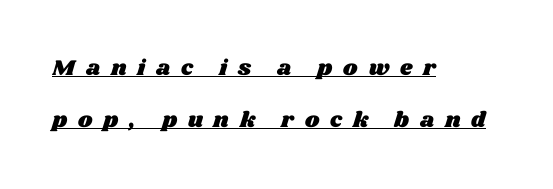
Each new line begins a long way beneath the previous one. Underlining? Definitely there. The rendering inserts visible extra space after every character. The lines in this sample share a left origin and differ only in where they stop.
